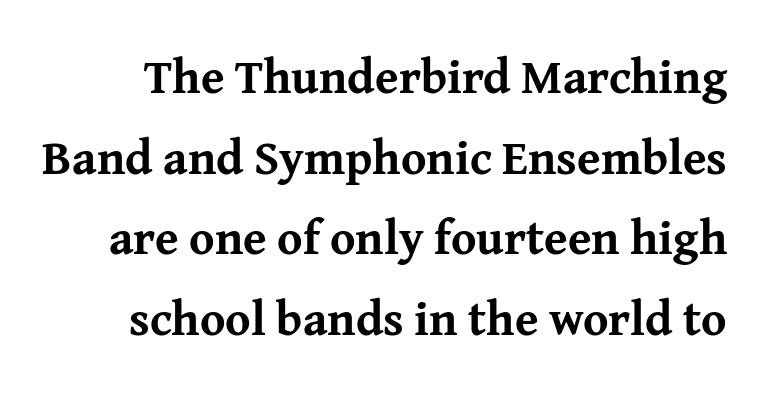
The axis of the letterforms is exactly vertical. Its strokes are broad and dark, the hallmark of bold type. Each new line begins a customary step beneath the previous one. Each letter keeps its own natural width here, so spacing adapts to shape.
